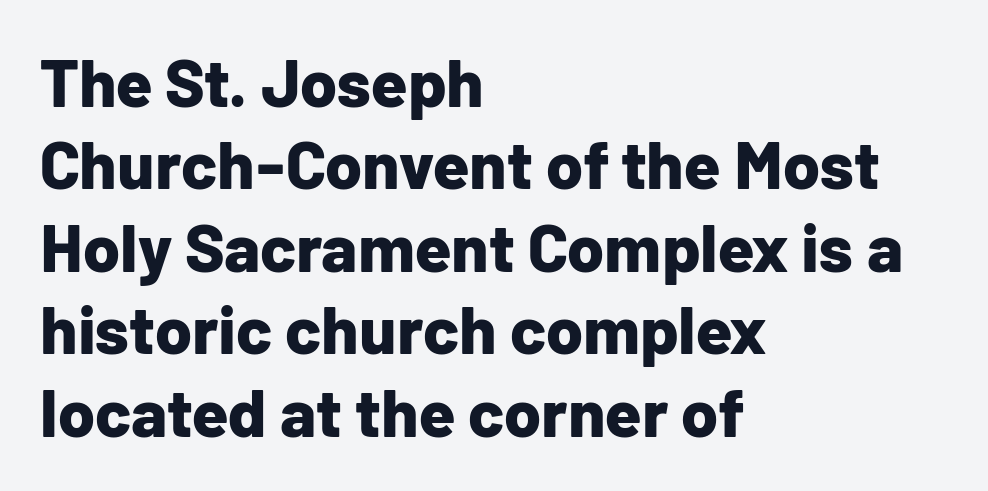
The image shows 67 px bold sans-serif type, upright; set left-aligned, line spacing 1.23x, normal letter spacing, not underlined; low stroke contrast and a medium x-height.
